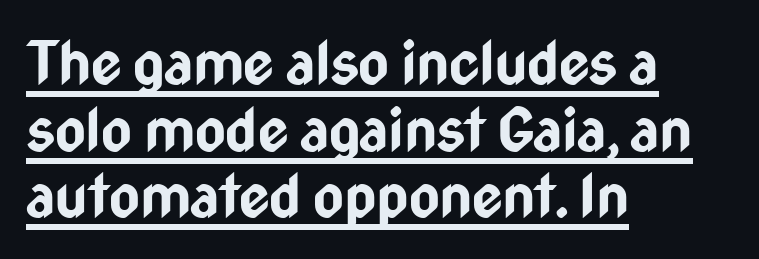
The image shows 59 px bold, condensed sans-serif type, upright; set left-aligned, tight line spacing (1.13x), normal letter spacing, underlined; low stroke contrast and a medium x-height.
